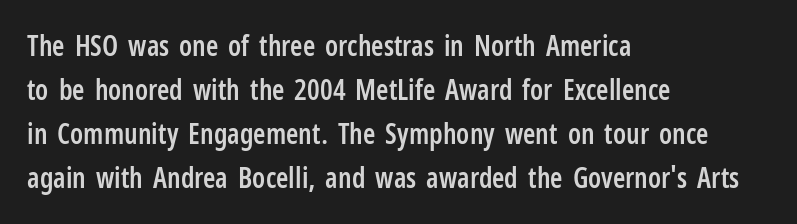
{"serif": "no", "italic": "no", "bold": "semi", "weight": "semibold", "width": "condensed", "stroke_contrast": "low", "x_height": "medium", "monospaced": "no", "underline": "no", "align": "left", "line_spacing": "normal", "line_spacing_ratio": 1.57, "letter_spacing": "normal", "letter_spacing_em": 0.0, "glyph_px": 28}
